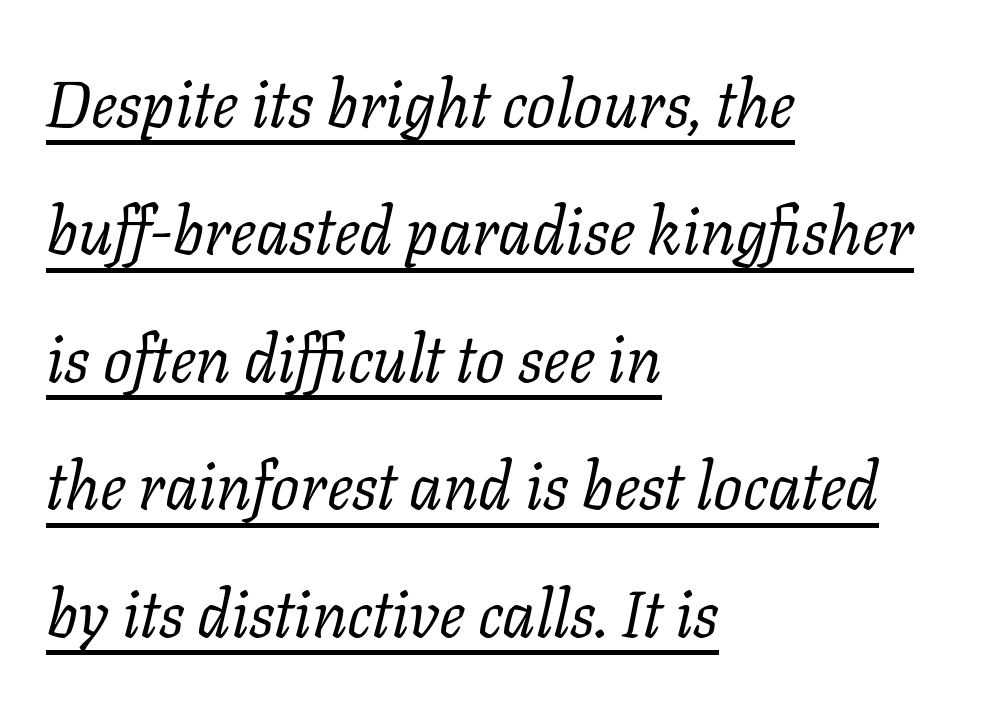
The image shows 65 px regular-weight serif type, italic (leaning right); set left-aligned, loose line spacing (1.96x), normal letter spacing, underlined; low stroke contrast and a medium x-height.
